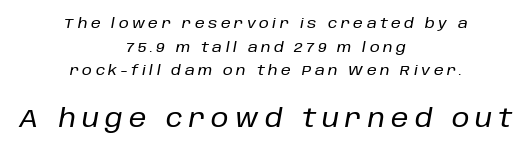
{"italic": "yes", "lean": "right", "slant_degrees": 10, "underline": "no", "align": "center", "line_spacing": "normal", "line_spacing_ratio": 1.69, "letter_spacing": "wide", "letter_spacing_em": 0.25, "larger_block": "second", "size_ratio": 1.79, "glyph_px": 25}
